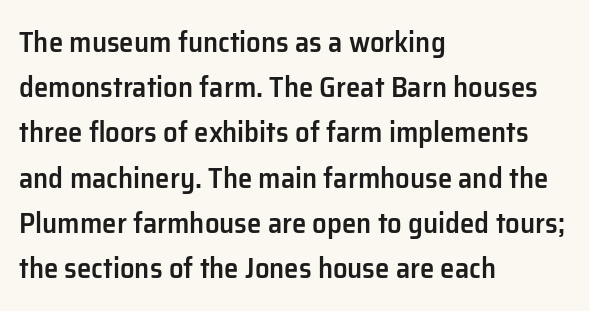
The image shows 29 px semibold sans-serif type, upright; set left-aligned, normal line spacing (1.56x), normal letter spacing, not underlined; low stroke contrast and a medium x-height.
